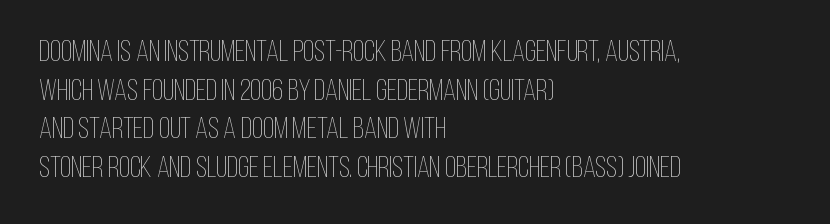
{"italic": "no", "bold": "no", "weight": "thin", "width": "condensed", "stroke_contrast": "low", "x_height": "large", "monospaced": "no", "underline": "no", "align": "left", "line_spacing": "normal", "line_spacing_ratio": 1.33, "letter_spacing": "normal", "letter_spacing_em": 0.0, "glyph_px": 29}
